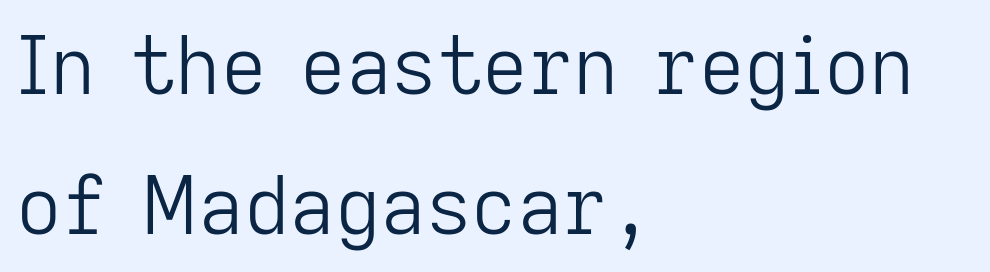
The image shows 79 px light sans-serif type, upright; set left-aligned, line spacing 1.77x, normal letter spacing, not underlined; low stroke contrast and a medium x-height.
